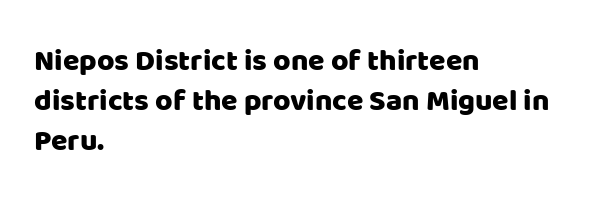
The image shows 30 px sans-serif type, upright; set left-aligned, normal line spacing (1.33x), normal letter spacing, not underlined; low stroke contrast and a large x-height.
